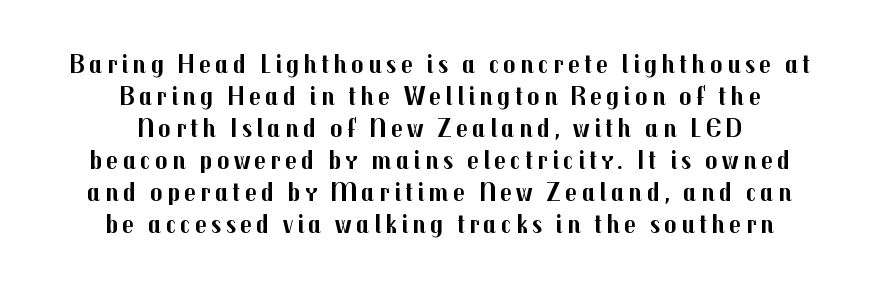
Typeset on center — no edge is straight. What weight is shown? A full bold with thick strokes. This sample uses an upright cut, with every glyph sitting square on the baseline. The specimen omits any rule beneath the text block's lines.
